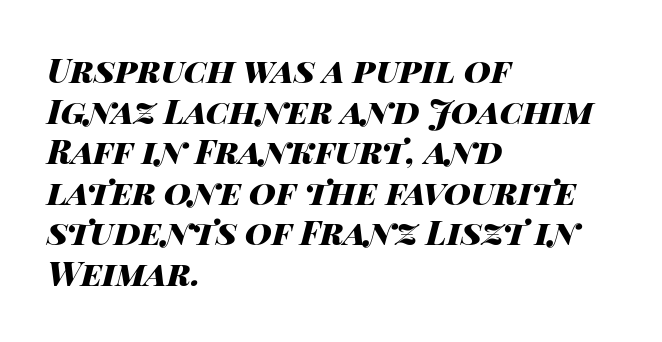
Q: Is the text bold? A: Yes.
Q: Is the text italic (slanted)? A: Yes, it leans right by about 14 degrees.
Q: Is the text underlined? A: No.
Q: How is the paragraph aligned? A: Left-aligned.
Q: Is the spacing between letters normal or unusually wide? A: Normal.
Q: Width (condensed, normal, or wide)? A: Wide.
Q: Stroke contrast? A: High.
Q: x-height? A: Large.
Q: Monospaced? A: No.
